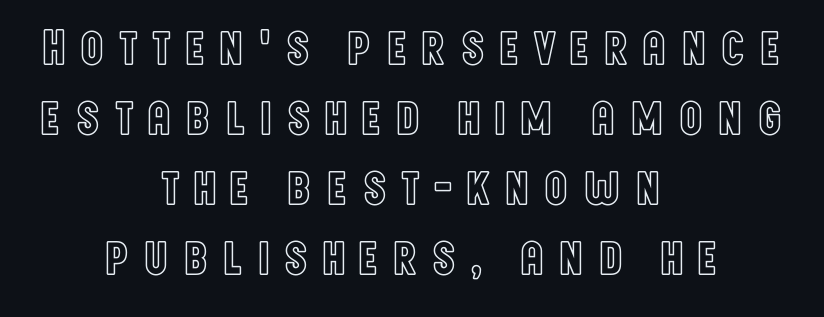
The setting favours the middle, as headings and verse often do. Line spacing here is normal. The face used here is proportionally spaced, like ordinary book or web type. Between one letter and the next there's a generous, obvious gap.
